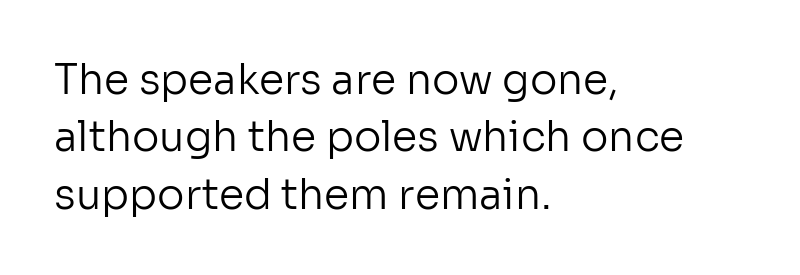
Q: Is the text bold? A: No.
Q: Is the text italic (slanted)? A: No, it is upright.
Q: Is the typeface a serif or a sans-serif typeface? A: Sans-serif.
Q: Is the text underlined? A: No.
Q: How is the paragraph aligned? A: Left-aligned.
Q: Is the spacing between letters normal or unusually wide? A: Normal.
Q: Is the spacing between lines tight, normal or loose? A: Normal.
Q: Width (condensed, normal, or wide)? A: Normal.
Q: Stroke contrast? A: Low.
Q: x-height? A: Medium.
Q: Monospaced? A: No.
